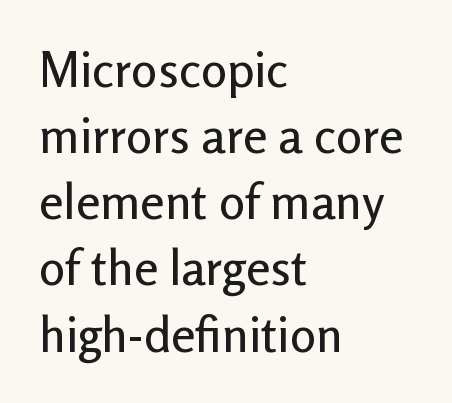
{"serif": "no", "italic": "no", "width": "normal", "stroke_contrast": "low", "x_height": "medium", "monospaced": "no", "underline": "no", "align": "left", "line_spacing": "normal", "line_spacing_ratio": 1.35, "letter_spacing": "normal", "letter_spacing_em": 0.0, "glyph_px": 49}
